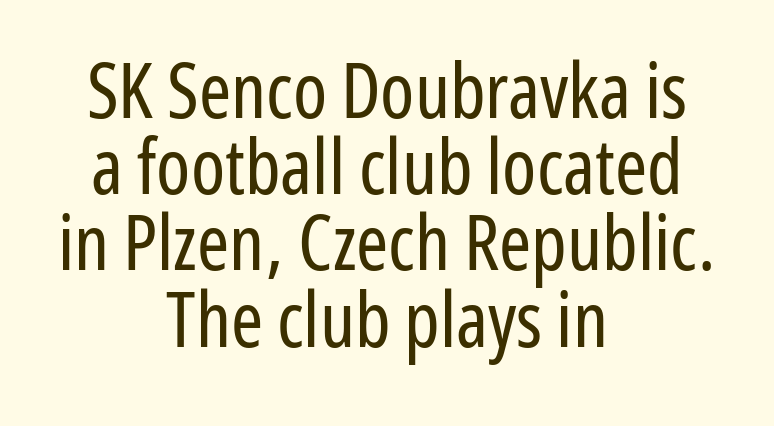
{"serif": "no", "italic": "no", "bold": "no", "weight": "regular", "width": "condensed", "stroke_contrast": "low", "x_height": "medium", "monospaced": "no", "underline": "no", "align": "center", "line_spacing": "tight", "line_spacing_ratio": 0.99, "letter_spacing": "normal", "letter_spacing_em": 0.0, "glyph_px": 77}
